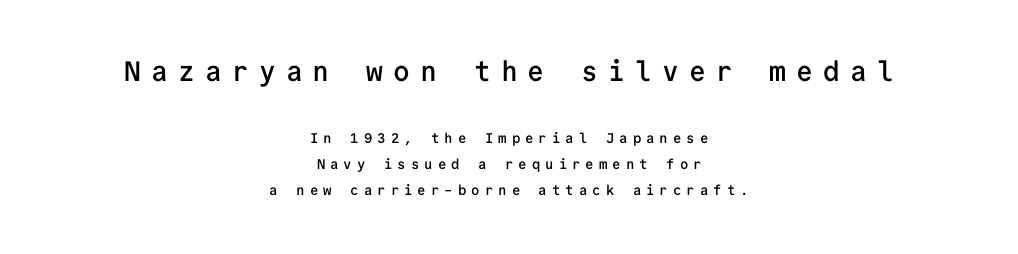
Q: Is the text bold? A: Semi-bold.
Q: Is the text italic (slanted)? A: No, it is upright.
Q: Is the typeface a serif or a sans-serif typeface? A: Sans-serif.
Q: Is the text underlined? A: No.
Q: How is the paragraph aligned? A: Centered.
Q: Is the spacing between letters normal or unusually wide? A: Unusually wide.
Q: Which block of text is set in a larger size, the first (top) or the second (bottom)? A: The first (top) one.
Q: Width (condensed, normal, or wide)? A: Normal.
Q: Stroke contrast? A: Low.
Q: x-height? A: Medium.
Q: Monospaced? A: Yes.
